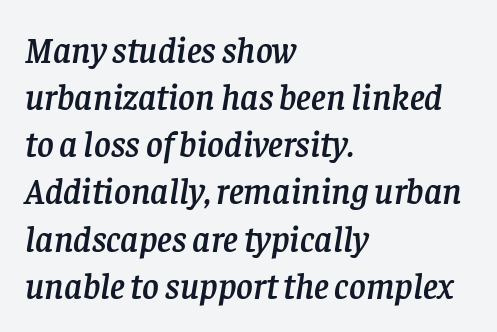
Q: Is the text italic (slanted)? A: Yes, it leans right by about 8 degrees.
Q: Is the typeface a serif or a sans-serif typeface? A: Serif.
Q: Is the text underlined? A: No.
Q: How is the paragraph aligned? A: Left-aligned.
Q: Is the spacing between letters normal or unusually wide? A: Normal.
Q: Is the spacing between lines tight, normal or loose? A: Normal.
Q: Width (condensed, normal, or wide)? A: Normal.
Q: Stroke contrast? A: Low.
Q: x-height? A: Large.
Q: Monospaced? A: No.
